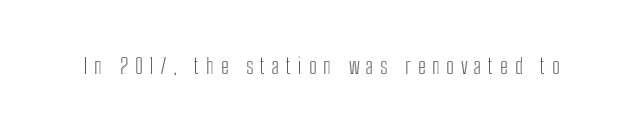
{"italic": "no", "underline": "no", "letter_spacing": "wide", "letter_spacing_em": 0.3, "glyph_px": 22}
